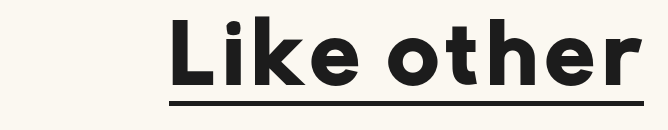
{"serif": "no", "italic": "no", "width": "normal", "stroke_contrast": "low", "x_height": "medium", "monospaced": "no", "underline": "yes", "glyph_px": 79}
